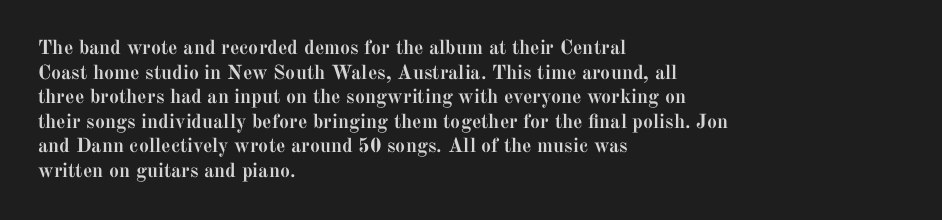
Q: Is the text bold? A: Yes.
Q: Is the text italic (slanted)? A: No, it is upright.
Q: Is the text underlined? A: No.
Q: How is the paragraph aligned? A: Left-aligned.
Q: Is the spacing between letters normal or unusually wide? A: Normal.
